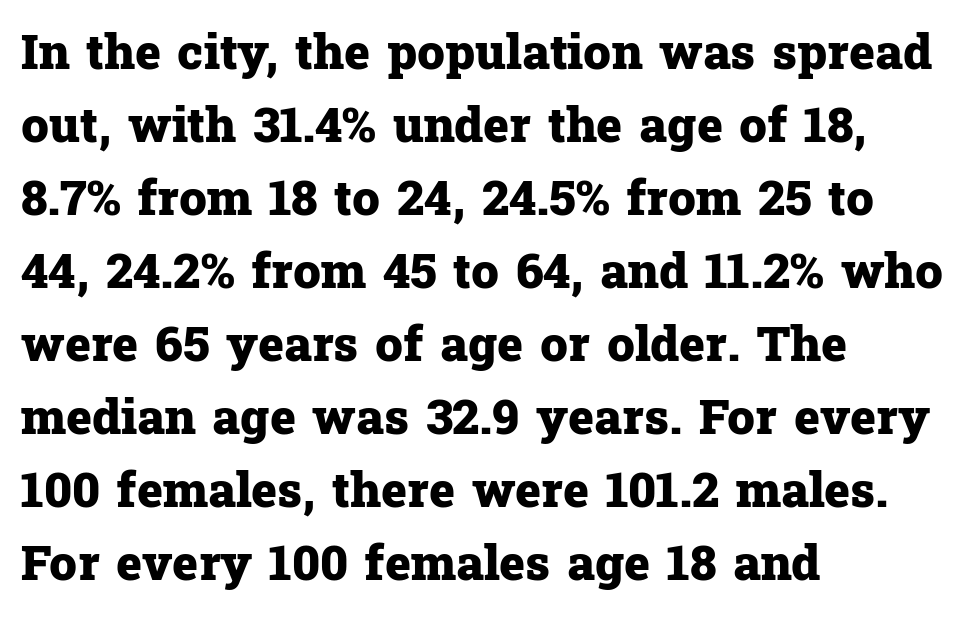
The image shows 49 px heavy serif type, upright; set left-aligned, normal line spacing (1.49x), normal letter spacing, not underlined; low stroke contrast and a medium x-height.
